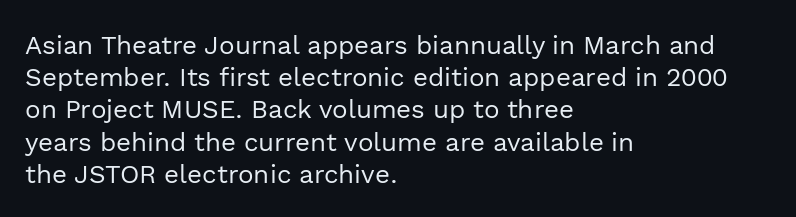
No letter is thick-stroked: the sample isn't bold. The lettering stays uniformly vertical, giving the passage a roman look. This sample uses plain, unmodified letter spacing. These lines stack with their left ends in a neat column. The gap between lines stays unmarked.
